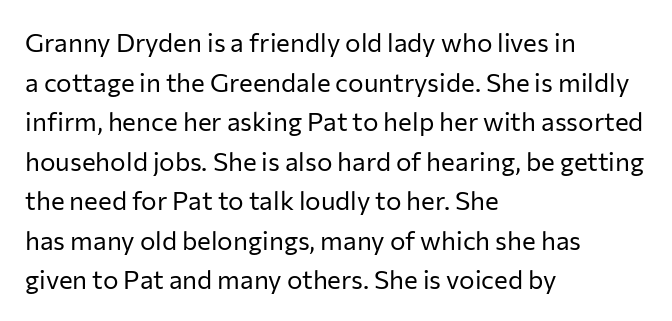
{"italic": "no", "bold": "no", "underline": "no", "align": "left", "line_spacing": "normal", "line_spacing_ratio": 1.52, "letter_spacing": "normal", "letter_spacing_em": 0.0, "glyph_px": 26}
